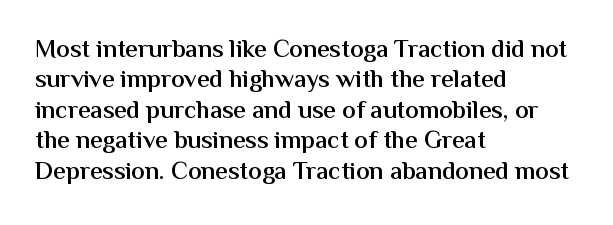
Q: Is the text bold? A: Semi-bold.
Q: Is the text italic (slanted)? A: No, it is upright.
Q: Is the text underlined? A: No.
Q: How is the paragraph aligned? A: Left-aligned.
Q: Is the spacing between letters normal or unusually wide? A: Normal.
